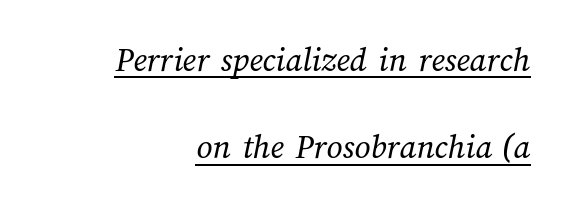
Q: Is the text bold? A: No.
Q: Is the text underlined? A: Yes.
Q: How is the paragraph aligned? A: Right-aligned.
Q: Is the spacing between letters normal or unusually wide? A: Normal.
Q: Is the spacing between lines tight, normal or loose? A: Loose.
Q: Width (condensed, normal, or wide)? A: Normal.
Q: Stroke contrast? A: Medium.
Q: x-height? A: Medium.
Q: Monospaced? A: No.
